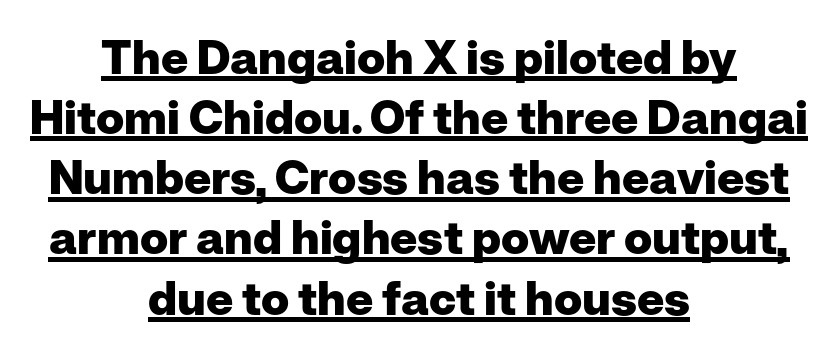
Check the space under the baseline: a stroke is drawn there. Words appear dense and cohesive because spacing is normal. The typeface chosen for these lines omits serifs. What weight is shown? A full bold with thick strokes.
